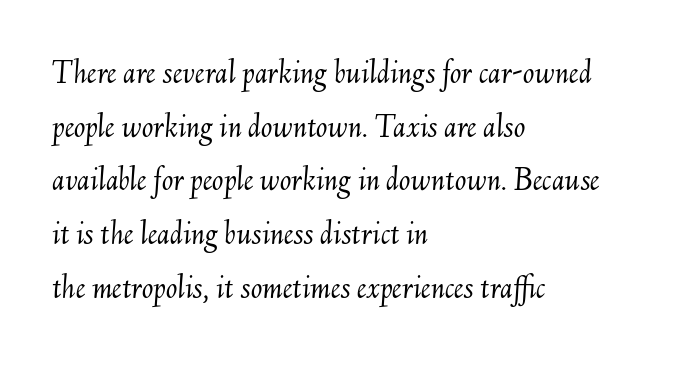
{"italic": "yes", "lean": "right", "slant_degrees": 6, "bold": "no", "weight": "light", "width": "normal", "stroke_contrast": "medium", "x_height": "small", "monospaced": "no", "underline": "no", "align": "left", "line_spacing": "normal", "line_spacing_ratio": 1.58, "letter_spacing": "normal", "letter_spacing_em": 0.0, "glyph_px": 34}
